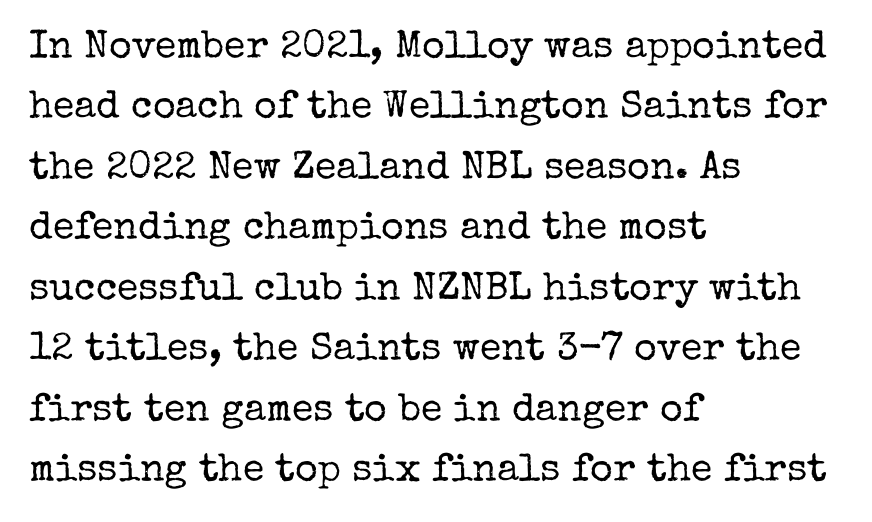
{"serif": "yes", "italic": "no", "bold": "no", "weight": "regular", "width": "normal", "stroke_contrast": "low", "x_height": "medium", "monospaced": "no", "underline": "no", "align": "left", "line_spacing": "normal", "line_spacing_ratio": 1.55, "letter_spacing": "normal", "letter_spacing_em": 0.0, "glyph_px": 39}
